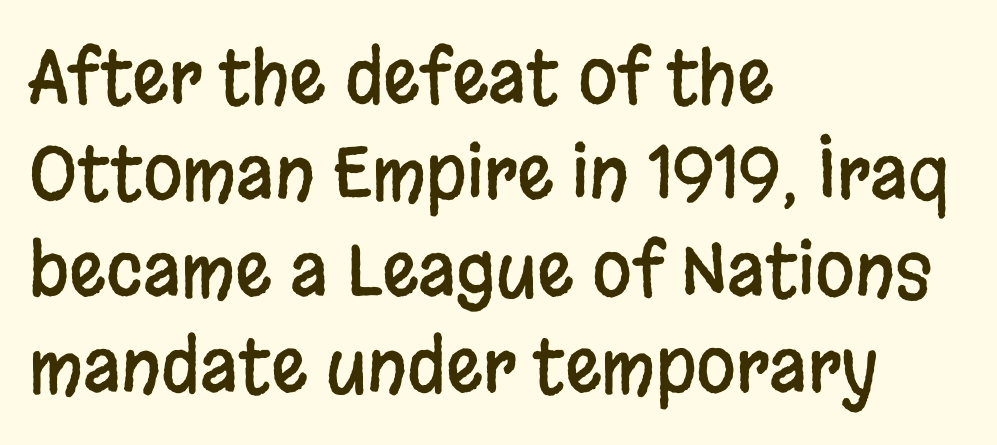
Q: Is the text italic (slanted)? A: No, it is upright.
Q: Is the typeface a serif or a sans-serif typeface? A: Sans-serif.
Q: Is the text underlined? A: No.
Q: How is the paragraph aligned? A: Left-aligned.
Q: Is the spacing between letters normal or unusually wide? A: Normal.
Q: Is the spacing between lines tight, normal or loose? A: Normal.
Q: Width (condensed, normal, or wide)? A: Condensed.
Q: Stroke contrast? A: Low.
Q: x-height? A: Large.
Q: Monospaced? A: No.
